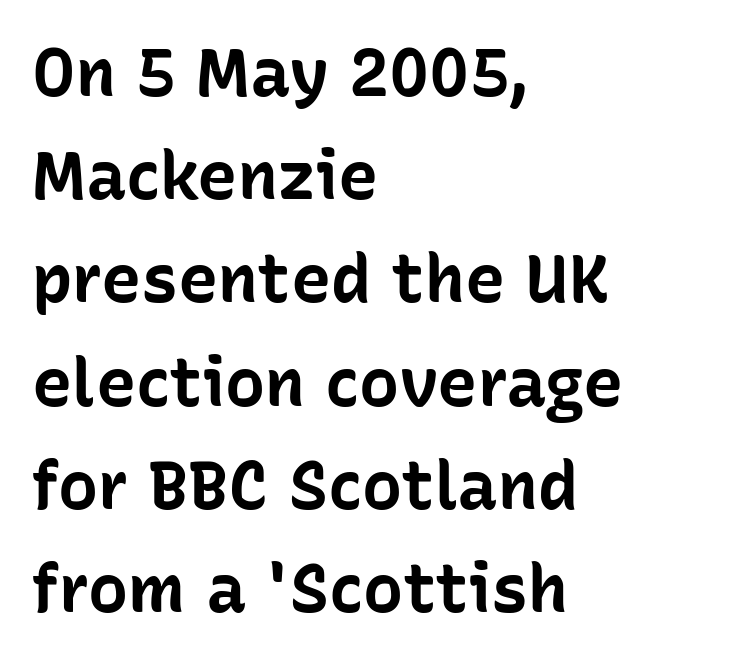
Think of a printed novel: that variable character pitch is what you see here. Characters follow at the spacing the type designer built in. Each new line begins a customary step beneath the previous one. As a designer I'd log this as weight 700, bold.
